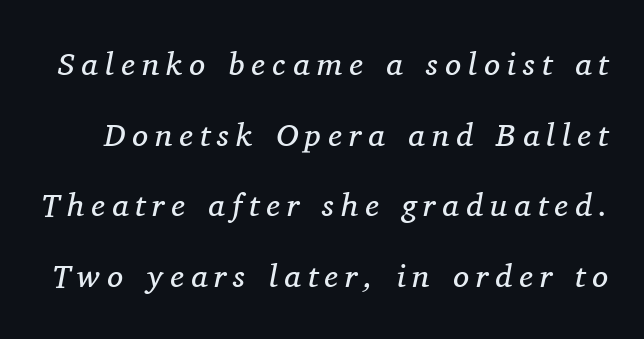
{"serif": "yes", "italic": "yes", "lean": "right", "slant_degrees": 11, "bold": "no", "weight": "regular", "width": "normal", "stroke_contrast": "medium", "x_height": "medium", "monospaced": "no", "underline": "no", "line_spacing": "loose", "line_spacing_ratio": 2.21, "letter_spacing": "wide", "letter_spacing_em": 0.22, "glyph_px": 32}
